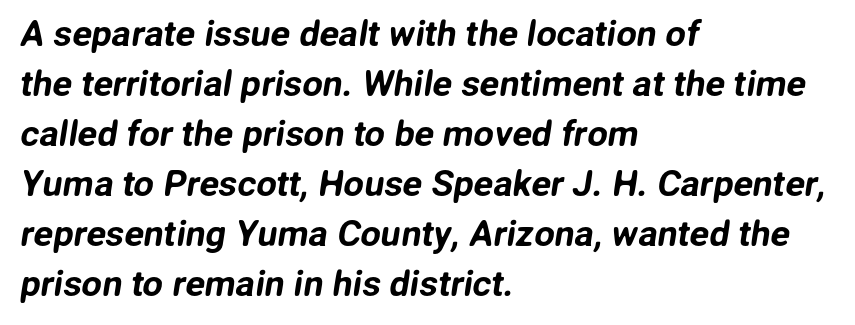
{"serif": "no", "width": "normal", "stroke_contrast": "low", "x_height": "medium", "monospaced": "no", "underline": "no", "align": "left", "line_spacing": "normal", "line_spacing_ratio": 1.39, "letter_spacing": "normal", "letter_spacing_em": 0.0, "glyph_px": 36}
